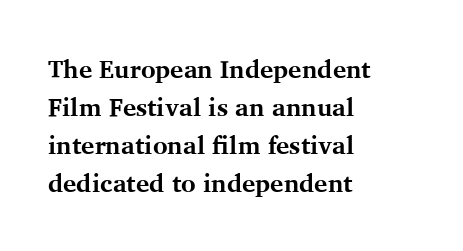
{"italic": "no", "bold": "yes", "underline": "no", "align": "left", "line_spacing": "normal", "line_spacing_ratio": 1.52, "letter_spacing": "normal", "letter_spacing_em": 0.0, "glyph_px": 25}
